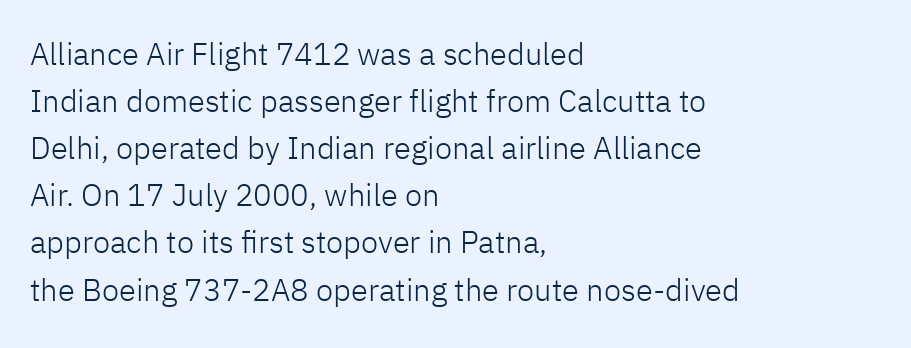
Q: Is the text bold? A: No.
Q: Is the text italic (slanted)? A: No, it is upright.
Q: Is the typeface a serif or a sans-serif typeface? A: Sans-serif.
Q: Is the text underlined? A: No.
Q: How is the paragraph aligned? A: Left-aligned.
Q: Is the spacing between letters normal or unusually wide? A: Normal.
Q: Is the spacing between lines tight, normal or loose? A: Normal.
Q: Width (condensed, normal, or wide)? A: Normal.
Q: Stroke contrast? A: Low.
Q: x-height? A: Medium.
Q: Monospaced? A: No.
